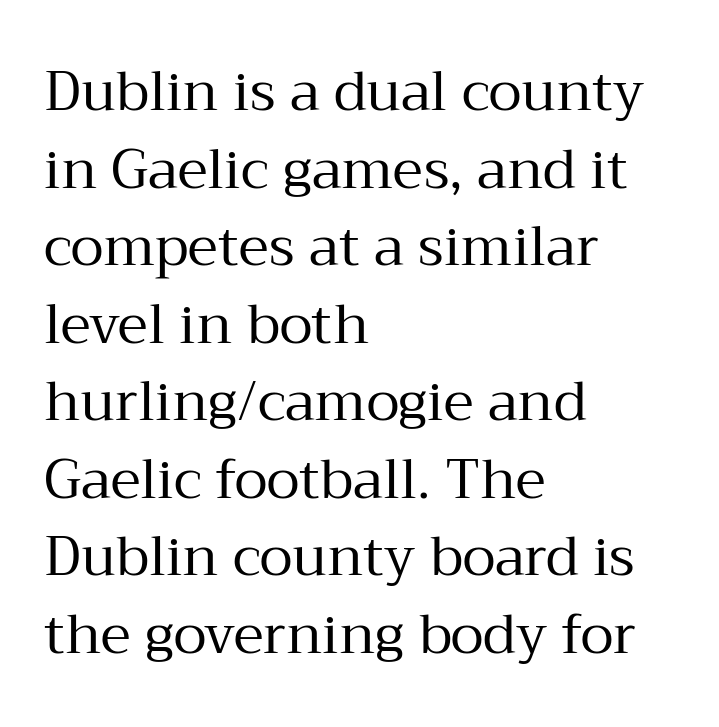
{"serif": "yes", "italic": "no", "bold": "no", "weight": "regular", "width": "normal", "stroke_contrast": "medium", "x_height": "medium", "monospaced": "no", "underline": "no", "align": "left", "line_spacing": "normal", "line_spacing_ratio": 1.41, "letter_spacing": "normal", "letter_spacing_em": 0.0, "glyph_px": 55}
